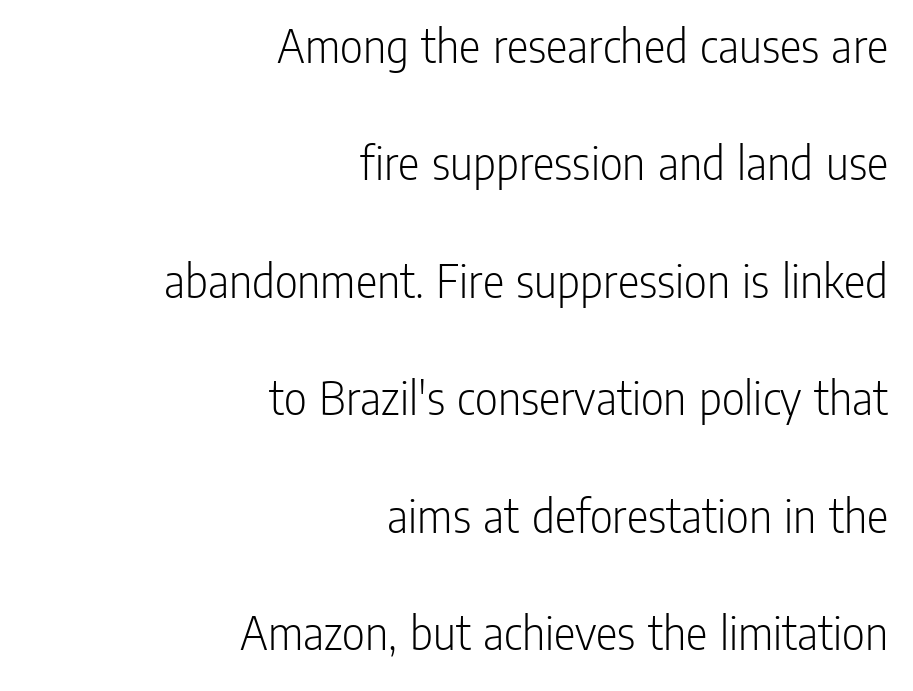
Characters follow at the spacing the type designer built in. Each letter keeps its own natural width here, so spacing adapts to shape. Unlike italic type, these characters show no tilt at all. No feet cap the strokes, marking this as sans-serif type.
